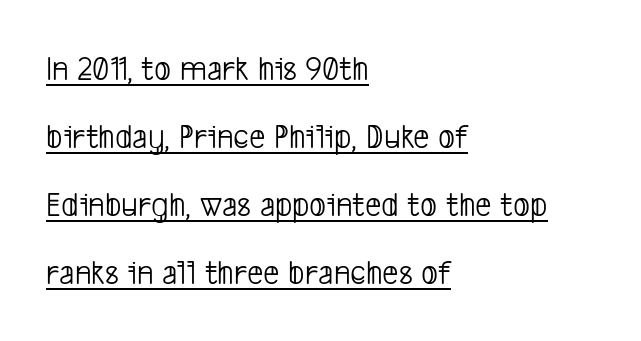
Inter-character spacing is left at the font's built-in metrics. To sum up the face: it is a sans, with no serifs. No chunkiness to these letters — they're not bold. The face used here is proportionally spaced, like ordinary book or web type. The text block is weighted toward the left margin, trailing off unevenly rightward.
